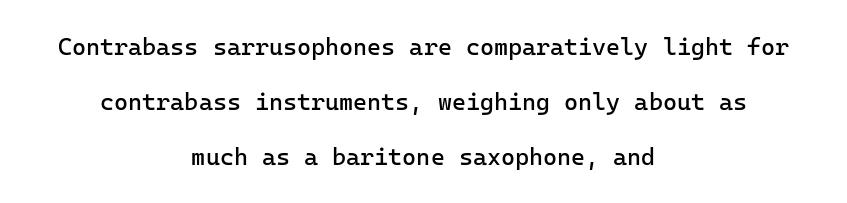
The image shows 24 px text type, upright; set centered, loose line spacing (2.29x), normal letter spacing, not underlined.
